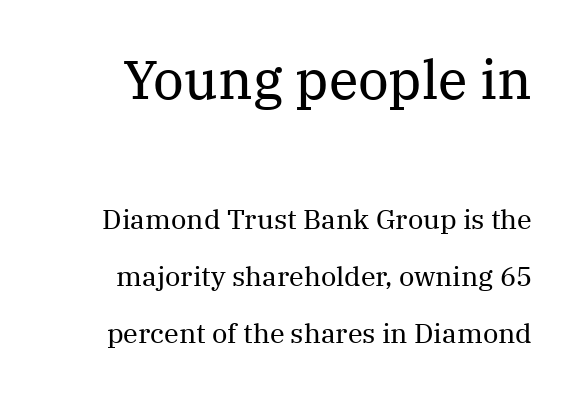
Q: Is the text bold? A: No.
Q: Is the text italic (slanted)? A: No, it is upright.
Q: Is the typeface a serif or a sans-serif typeface? A: Serif.
Q: Is the text underlined? A: No.
Q: Is the spacing between letters normal or unusually wide? A: Normal.
Q: Is the spacing between lines tight, normal or loose? A: Loose.
Q: Which block of text is set in a larger size, the first (top) or the second (bottom)? A: The first (top) one.
Q: Width (condensed, normal, or wide)? A: Normal.
Q: Stroke contrast? A: Medium.
Q: x-height? A: Medium.
Q: Monospaced? A: No.
